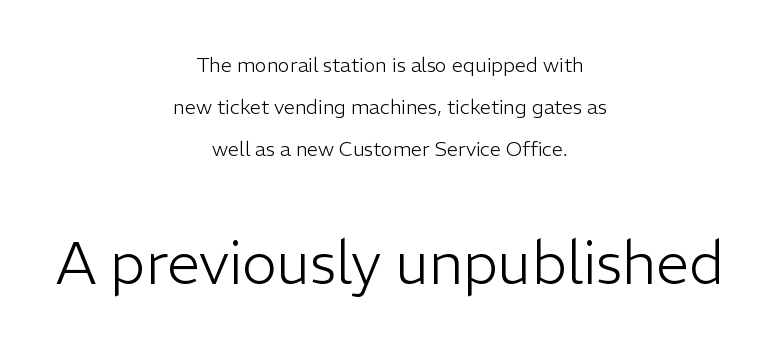
{"serif": "no", "italic": "no", "bold": "no", "weight": "light", "width": "normal", "stroke_contrast": "low", "x_height": "medium", "monospaced": "no", "underline": "no", "align": "center", "line_spacing": "loose", "line_spacing_ratio": 2.11, "letter_spacing": "normal", "letter_spacing_em": 0.0, "larger_block": "second", "size_ratio": 2.95, "glyph_px": 59}
